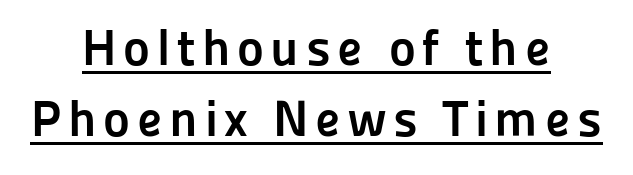
Q: Is the text bold? A: Yes.
Q: Is the text italic (slanted)? A: No, it is upright.
Q: Is the typeface a serif or a sans-serif typeface? A: Sans-serif.
Q: Is the text underlined? A: Yes.
Q: How is the paragraph aligned? A: Centered.
Q: Is the spacing between lines tight, normal or loose? A: Normal.
Q: Width (condensed, normal, or wide)? A: Normal.
Q: Stroke contrast? A: Low.
Q: x-height? A: Medium.
Q: Monospaced? A: No.
